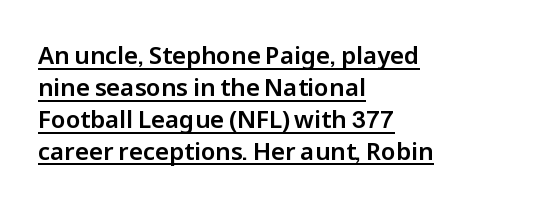
{"italic": "no", "underline": "yes", "align": "left", "line_spacing": "normal", "line_spacing_ratio": 1.33, "letter_spacing": "normal", "letter_spacing_em": 0.0, "glyph_px": 24}
